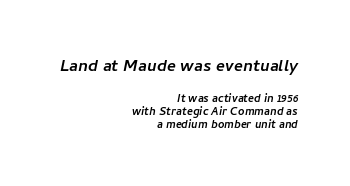
How would I describe the line gaps? Narrow and economical. This rendering features lettering with no underline. The lines are quadded right. Typesetter's note — upper block bumped up in size, lower block left smaller.
